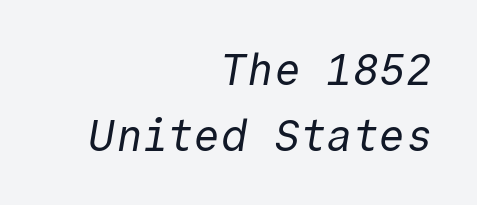
{"serif": "no", "bold": "no", "weight": "regular", "width": "normal", "x_height": "medium", "monospaced": "yes", "underline": "no", "align": "right", "line_spacing": "normal", "line_spacing_ratio": 1.5, "letter_spacing": "normal", "letter_spacing_em": 0.0, "glyph_px": 44}
